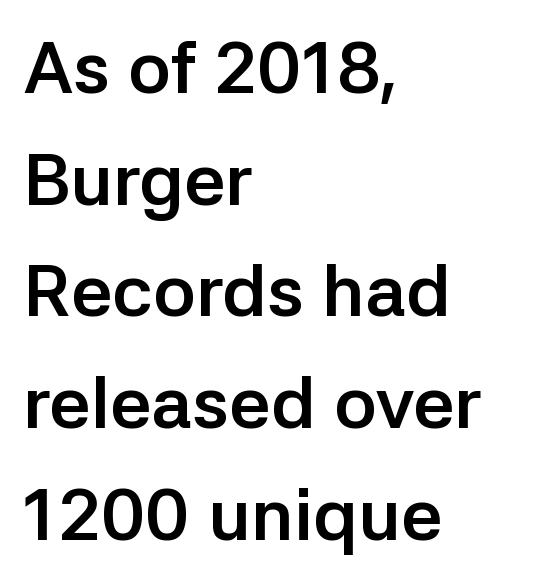
{"serif": "no", "italic": "no", "bold": "yes", "weight": "semibold", "width": "normal", "stroke_contrast": "low", "x_height": "medium", "monospaced": "no", "underline": "no", "align": "left", "line_spacing": "normal", "line_spacing_ratio": 1.53, "letter_spacing": "normal", "letter_spacing_em": 0.0, "glyph_px": 73}
